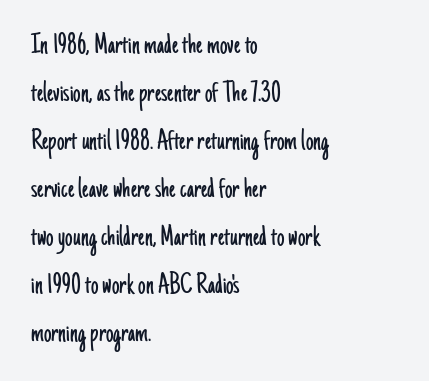
Q: Is the text bold? A: No.
Q: Is the text italic (slanted)? A: No, it is upright.
Q: Is the typeface a serif or a sans-serif typeface? A: Sans-serif.
Q: Is the text underlined? A: No.
Q: How is the paragraph aligned? A: Left-aligned.
Q: Is the spacing between letters normal or unusually wide? A: Normal.
Q: Is the spacing between lines tight, normal or loose? A: Normal.
Q: Width (condensed, normal, or wide)? A: Condensed.
Q: Stroke contrast? A: Low.
Q: x-height? A: Small.
Q: Monospaced? A: No.
